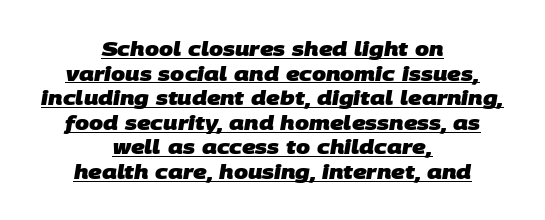
Words appear dense and cohesive because spacing is normal. The typesetter chose a symmetrical, centered arrangement here. The string is rendered with underlining switched on. Typographic density is high because the face is bold.
